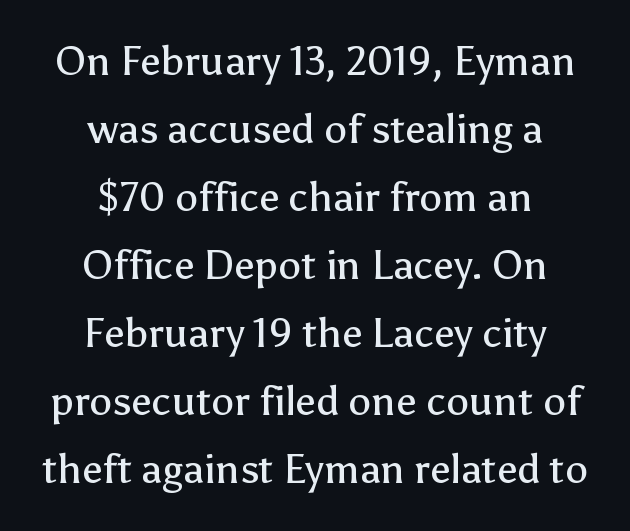
The image shows 41 px regular-weight sans-serif type, upright; set centered, normal line spacing (1.66x), normal letter spacing, not underlined; low stroke contrast and a medium x-height.
